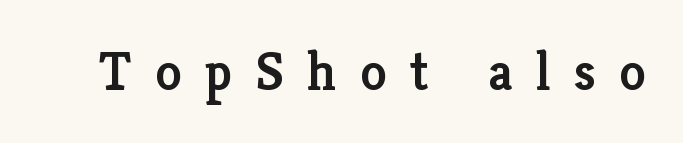
{"serif": "yes", "italic": "no", "bold": "semi", "weight": "semibold", "width": "normal", "stroke_contrast": "low", "x_height": "medium", "monospaced": "no", "underline": "no", "letter_spacing": "wide", "letter_spacing_em": 0.43, "glyph_px": 54}
